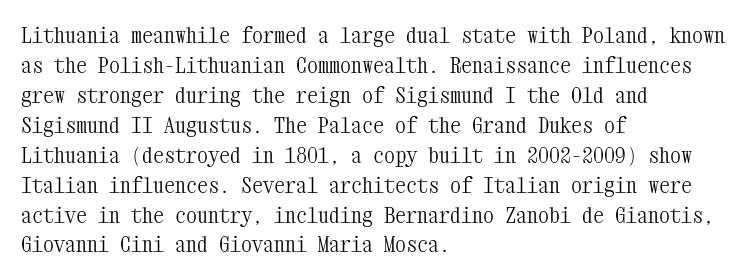
The image shows 22 px text type, upright; set left-aligned, normal line spacing (1.36x), normal letter spacing, not underlined.
